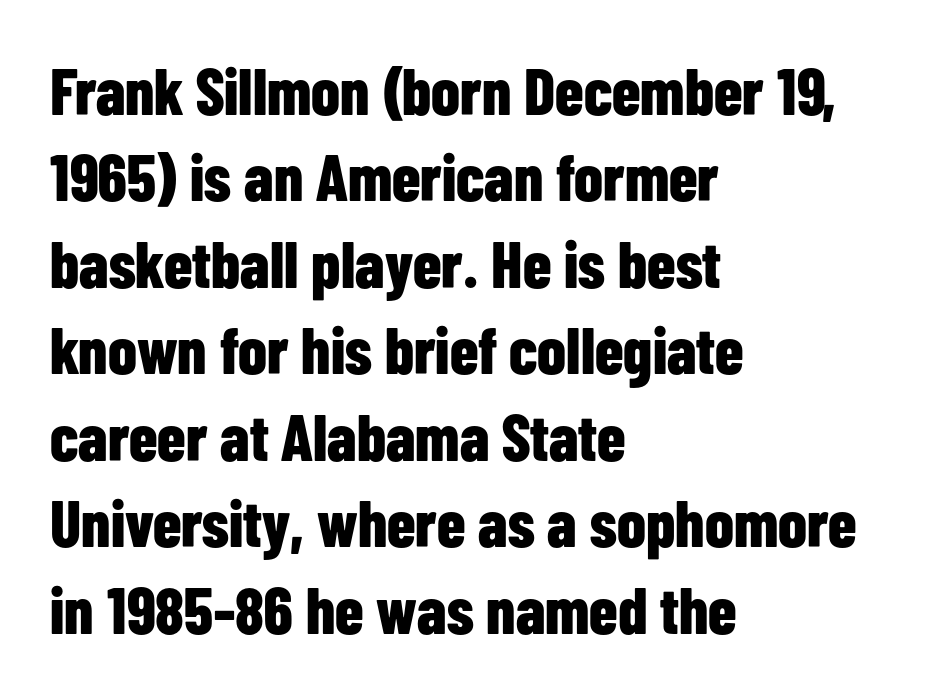
{"serif": "no", "italic": "no", "bold": "yes", "weight": "bold", "width": "condensed", "stroke_contrast": "low", "x_height": "medium", "monospaced": "no", "underline": "no", "align": "left", "line_spacing": "normal", "line_spacing_ratio": 1.33, "letter_spacing": "normal", "letter_spacing_em": 0.0, "glyph_px": 65}
